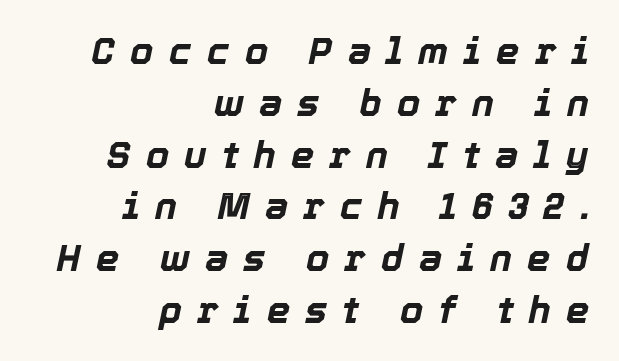
Q: Is the text bold? A: Yes.
Q: Is the text italic (slanted)? A: Yes, it leans right by about 12 degrees.
Q: Is the text underlined? A: No.
Q: How is the paragraph aligned? A: Right-aligned.
Q: Is the spacing between letters normal or unusually wide? A: Unusually wide.
Q: Is the spacing between lines tight, normal or loose? A: Normal.
Q: Width (condensed, normal, or wide)? A: Normal.
Q: x-height? A: Medium.
Q: Monospaced? A: No.
